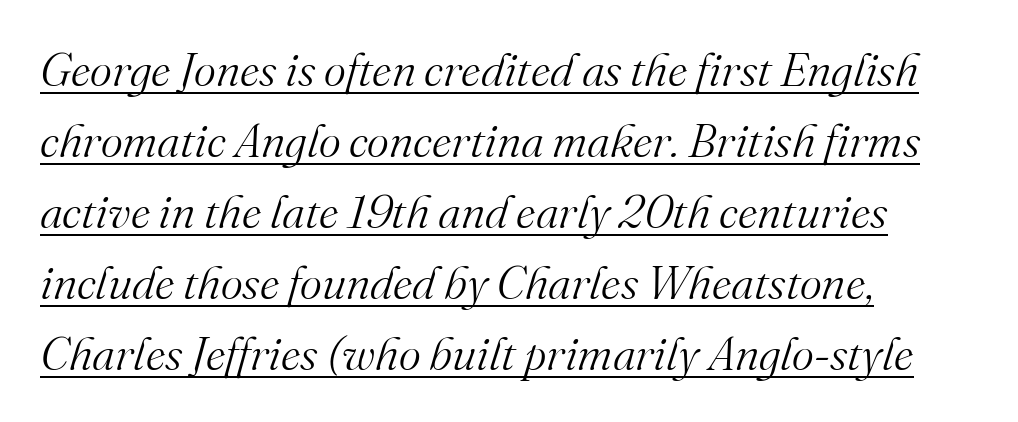
The image shows 47 px light serif type, italic (leaning right); set left-aligned, normal line spacing (1.51x), normal letter spacing, underlined; medium stroke contrast and a small x-height.
